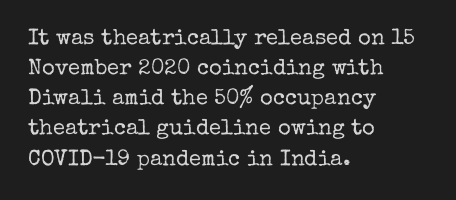
The image shows 22 px text type, upright; set left-aligned, normal line spacing (1.37x), normal letter spacing, not underlined.
